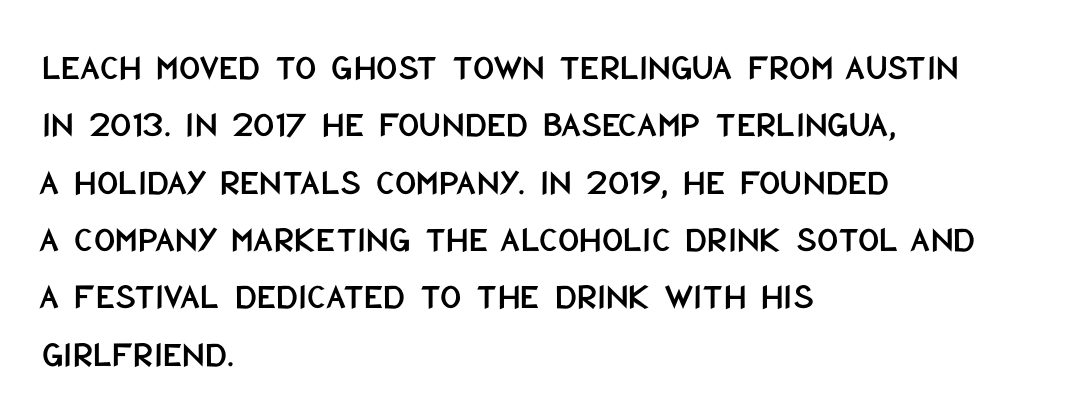
The image shows 37 px condensed sans-serif type, upright; set left-aligned, normal line spacing (1.55x), normal letter spacing, not underlined; low stroke contrast and a large x-height.
